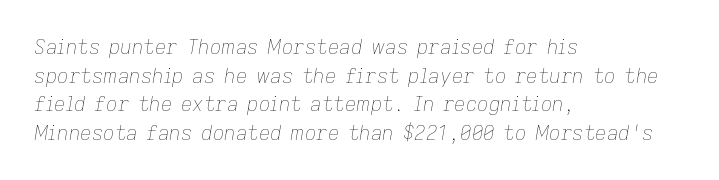
The image shows 20 px text type, italic (leaning right); set left-aligned, normal line spacing (1.43x), normal letter spacing, not underlined.
